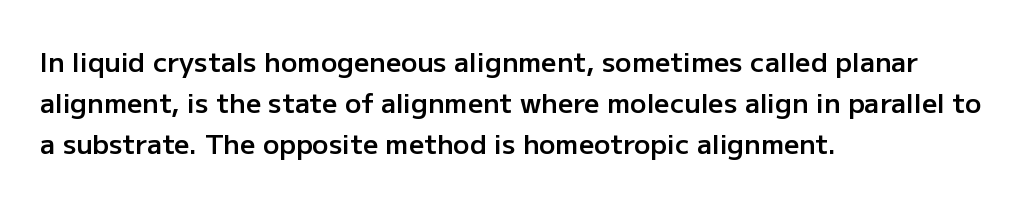
Compared with a centered layout, this one pins lines to the left instead. Compared with typical paragraphs, the rows here are spaced about the same. You can tell it's not italic because the verticals are truly vertical. Bare-footed words on every line. A fair bit of extra ink — the face is semibold, not bold.
